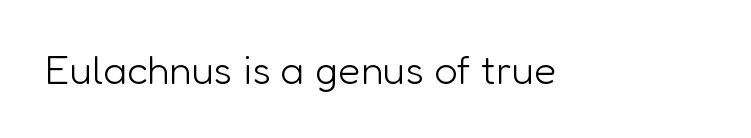
I'd call this a sans setting — the letters go barefoot. The zone under the glyphs is completely vacant. No chunkiness to these letters — they're not bold. The rendering uses natural spacing where letterforms have individual widths. You can tell it's not italic because the verticals are truly vertical. Tracking value appears to be zero — textbook default spacing.
